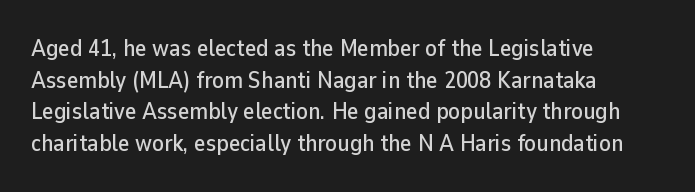
{"italic": "no", "underline": "no", "align": "left", "line_spacing": "normal", "line_spacing_ratio": 1.32, "letter_spacing": "normal", "letter_spacing_em": 0.0, "glyph_px": 24}
